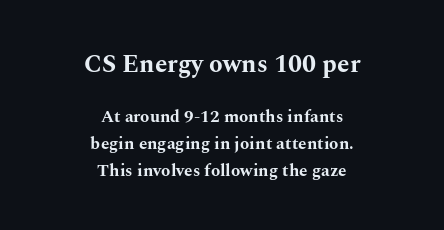
{"italic": "no", "bold": "yes", "underline": "no", "align": "center", "line_spacing": "normal", "line_spacing_ratio": 1.58, "letter_spacing": "normal", "letter_spacing_em": 0.0, "larger_block": "first", "size_ratio": 1.47, "glyph_px": 25}
